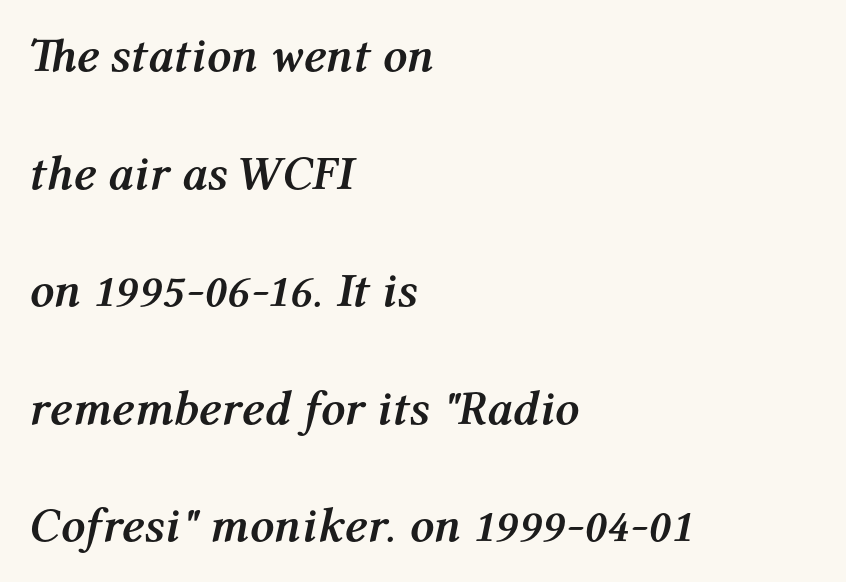
Clear beneath every line of the passage. The leading is generous, giving the passage an open texture. Do the characters align in a grid? No, the font is proportional. Strokes here are thick enough to call this a true bold. Slanted lettering throughout.
